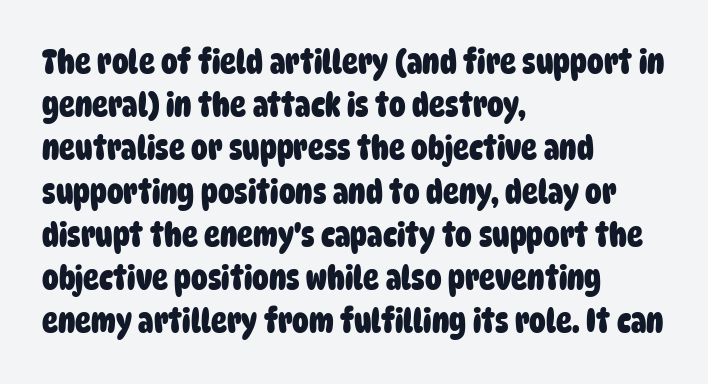
The rendering shows plain stroke endings on the letterforms — a sans-serif design. Where is the straight margin? On the left. Type without underlining. Is the letter spacing exaggerated? No — it looks like the ordinary default. Heavy-handed strokes throughout: this text is bold. Normally led — the rows are evenly, conventionally spaced.
